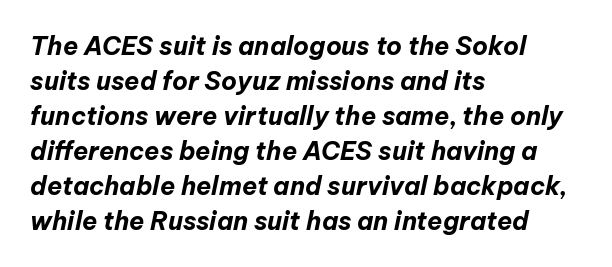
{"italic": "yes", "lean": "right", "slant_degrees": 12, "bold": "yes", "underline": "no", "align": "left", "line_spacing": "normal", "line_spacing_ratio": 1.4, "letter_spacing": "normal", "letter_spacing_em": 0.0, "glyph_px": 25}
